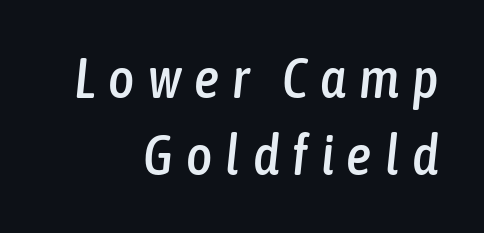
Q: Is the text italic (slanted)? A: Yes, it leans right by about 6 degrees.
Q: Is the text underlined? A: No.
Q: How is the paragraph aligned? A: Right-aligned.
Q: Is the spacing between letters normal or unusually wide? A: Unusually wide.
Q: Is the spacing between lines tight, normal or loose? A: Normal.
Q: Width (condensed, normal, or wide)? A: Condensed.
Q: Stroke contrast? A: Low.
Q: x-height? A: Medium.
Q: Monospaced? A: No.
